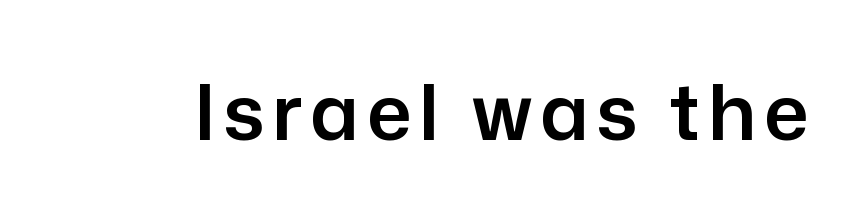
{"serif": "no", "italic": "no", "width": "normal", "stroke_contrast": "low", "x_height": "medium", "monospaced": "no", "underline": "no", "glyph_px": 78}
